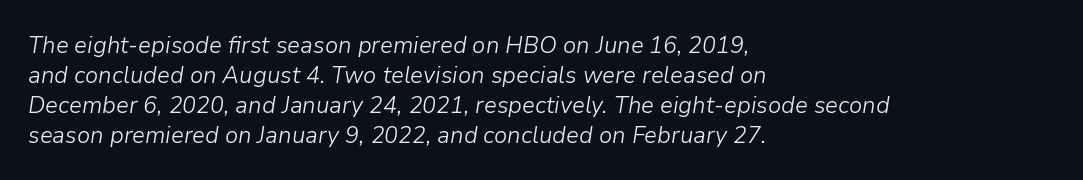
The image shows 24 px text type, italic (leaning right); set left-aligned, normal line spacing (1.25x), normal letter spacing, not underlined.
